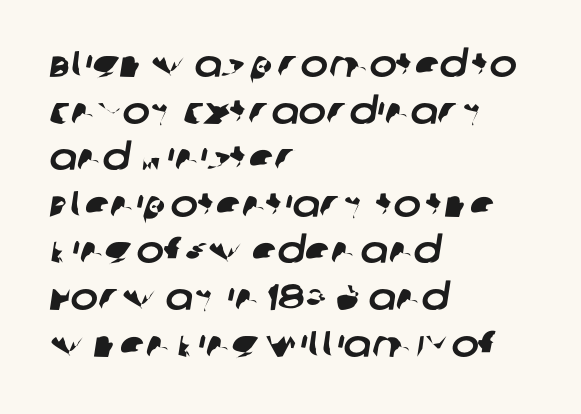
Does extra space separate the letters? No, they use regular spacing. Proportional: the letters do not fall into vertical columns. I'd call this a sans setting — the letters go barefoot. The rendering uses a moderate line-height, typical for paragraphs. The zone under the glyphs is completely vacant.
